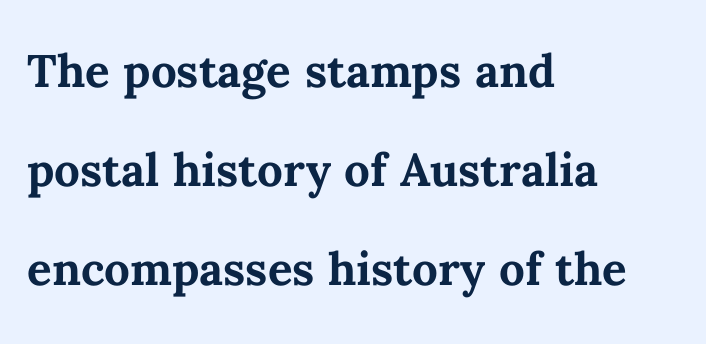
The passage shown is emphatically bold. Notice how the stems are strictly vertical — no italics here. Proportional: the letters do not fall into vertical columns. Line starts are locked; line ends wander.
